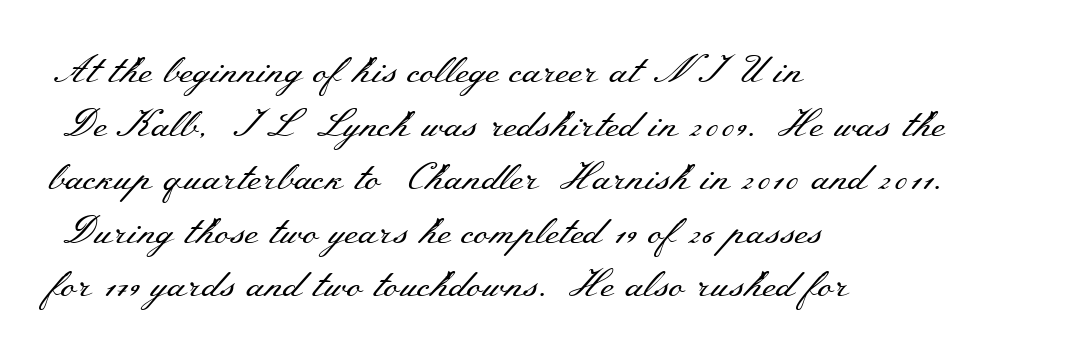
The specimen omits any rule beneath the text block's lines. The letters advance in unequal steps, a hallmark of proportional type. The typesetting does not lean heavy: it is not bold. Little horizontal feet cap the strokes, marking this as serif type. Regular leading. A typesetter would call this zero additional tracking.
